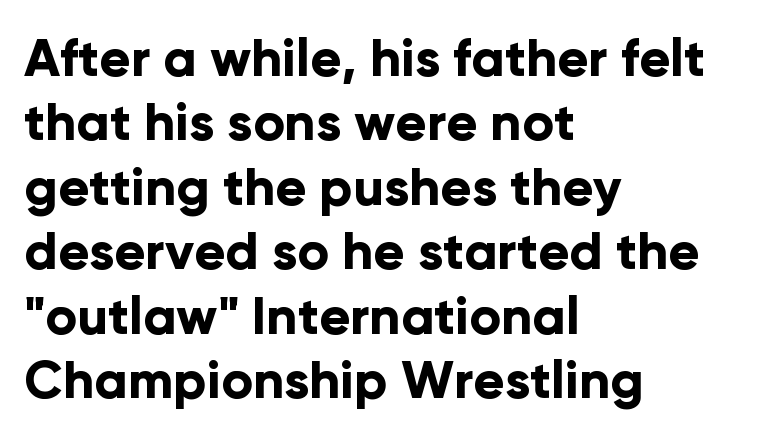
Character widths vary here, with narrow letters taking less room than wide ones. Does the type have serifs? No, each stem ends abruptly. Descenders hang freely into open space. Pretty heavy lettering here — definitely bold. This rendering uses left alignment, leaving the right contour irregular. What stands out about the letter spacing? Nothing — it is the standard amount.
